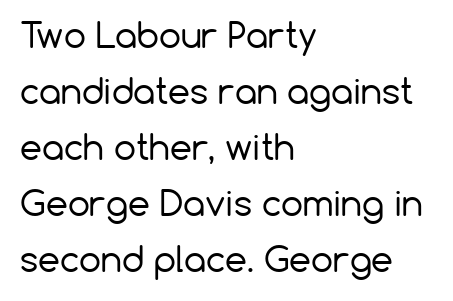
Horizontally, the lines are justified to the leading edge only. Does extra space separate the letters? No, they use regular spacing. When letters stand straight like this, we call the style roman or upright. The weight tops out at a normal text grade.
